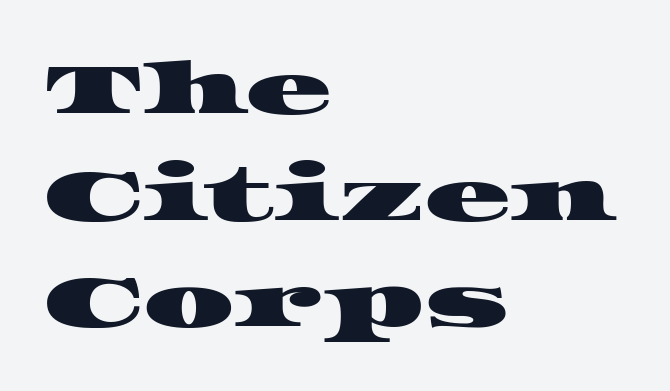
Q: Is the typeface a serif or a sans-serif typeface? A: Serif.
Q: Is the text underlined? A: No.
Q: How is the paragraph aligned? A: Left-aligned.
Q: Is the spacing between letters normal or unusually wide? A: Normal.
Q: Is the spacing between lines tight, normal or loose? A: Normal.
Q: Width (condensed, normal, or wide)? A: Wide.
Q: Stroke contrast? A: High.
Q: x-height? A: Large.
Q: Monospaced? A: No.
